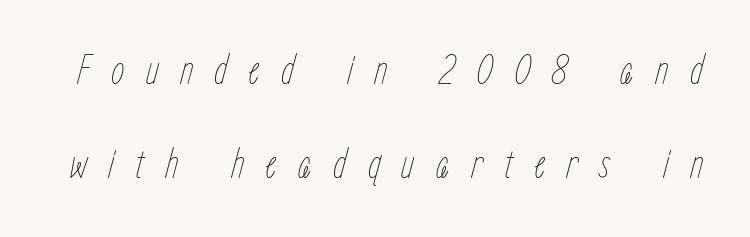
Character widths vary here, with narrow letters taking less room than wide ones. Yep, that's italic — everything's leaning. The strip under each line holds only bare page. The strokes are not fattened; the text isn't bold. Compared with typical body copy, the letter spacing here is much looser.
